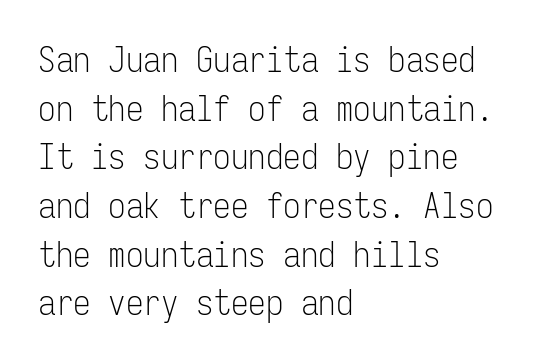
Q: Is the text bold? A: No.
Q: Is the text italic (slanted)? A: No, it is upright.
Q: Is the typeface a serif or a sans-serif typeface? A: Sans-serif.
Q: Is the text underlined? A: No.
Q: How is the paragraph aligned? A: Left-aligned.
Q: Is the spacing between letters normal or unusually wide? A: Normal.
Q: Is the spacing between lines tight, normal or loose? A: Normal.
Q: Width (condensed, normal, or wide)? A: Condensed.
Q: Stroke contrast? A: Low.
Q: x-height? A: Medium.
Q: Monospaced? A: Yes.
